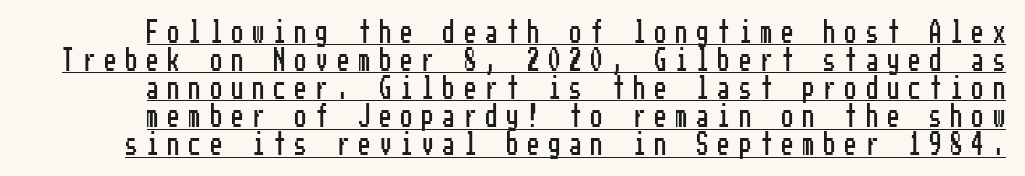
The image shows 23 px text type, upright; set line spacing 1.22x, unusually wide letter spacing (+0.42 em), underlined.
